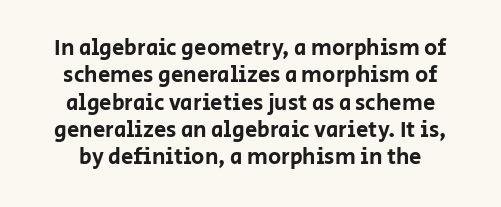
Q: Is the text italic (slanted)? A: No, it is upright.
Q: Is the text underlined? A: No.
Q: How is the paragraph aligned? A: Centered.
Q: Is the spacing between letters normal or unusually wide? A: Normal.
